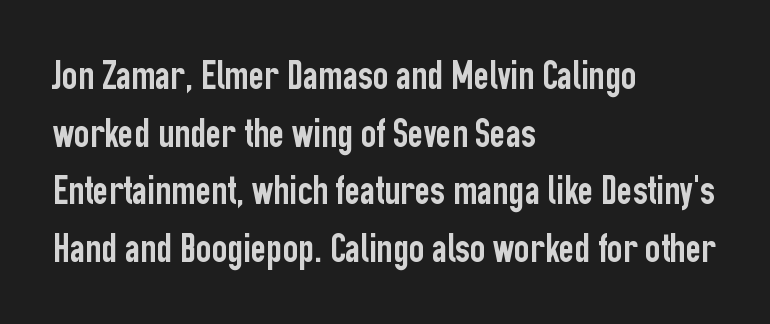
The block of text has a typical density, with ordinary space between rows. Tracking value appears to be zero — textbook default spacing. Serifs: no, the terminals of the letterforms are clean. No word sits above an underline. In terms of posture, this sample is upright.
